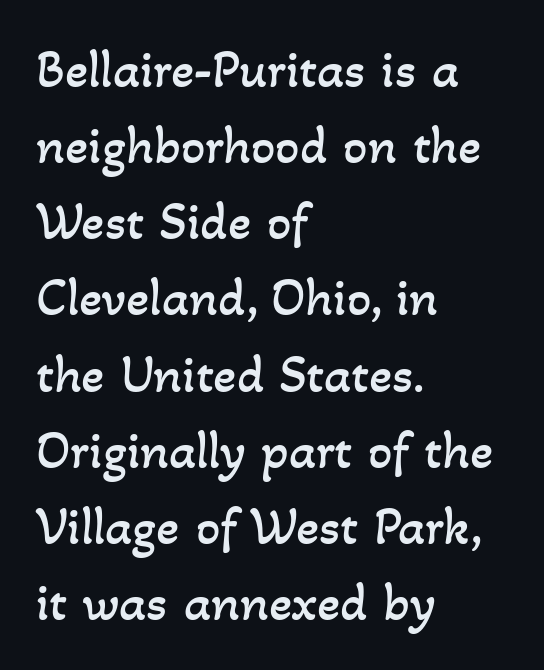
The image shows 54 px regular-weight type; set left-aligned, normal line spacing (1.41x), normal letter spacing, not underlined; low stroke contrast and a small x-height.
